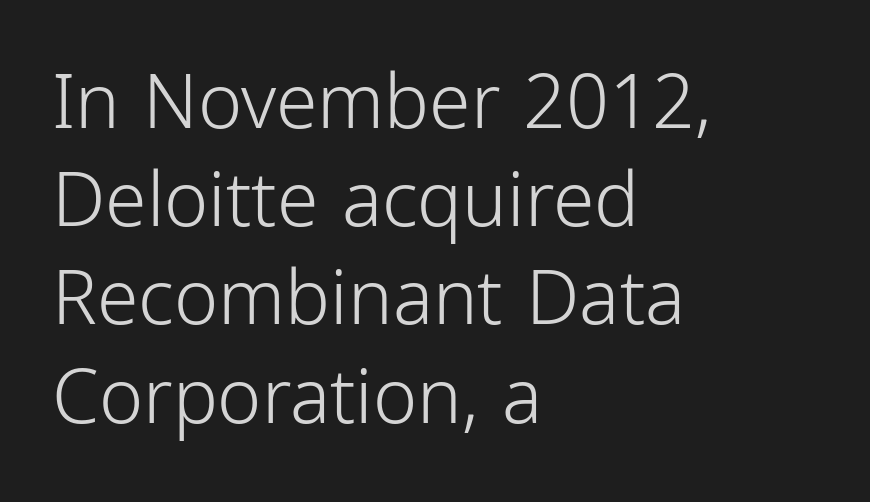
The image shows 75 px light, condensed sans-serif type, upright; set left-aligned, normal line spacing (1.31x), normal letter spacing, not underlined; low stroke contrast and a medium x-height.
